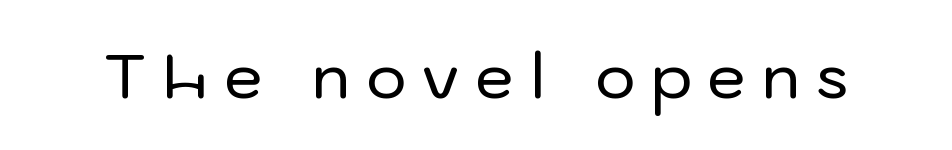
{"serif": "no", "italic": "no", "width": "normal", "stroke_contrast": "low", "x_height": "medium", "monospaced": "no", "underline": "no", "letter_spacing": "wide", "letter_spacing_em": 0.27, "glyph_px": 61}
